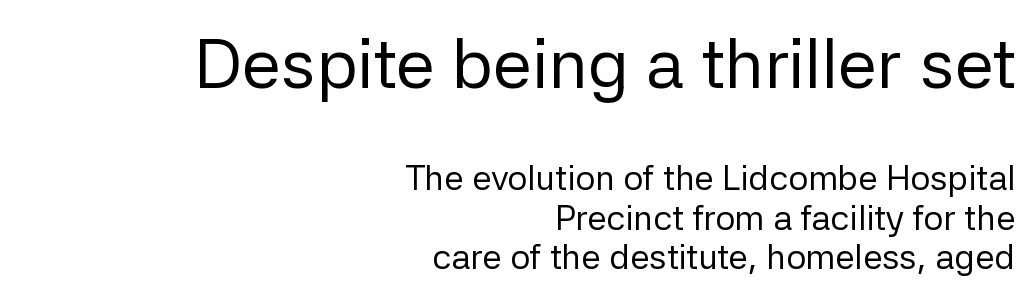
Q: Is the text bold? A: No.
Q: Is the text italic (slanted)? A: No, it is upright.
Q: Is the typeface a serif or a sans-serif typeface? A: Sans-serif.
Q: Is the text underlined? A: No.
Q: How is the paragraph aligned? A: Right-aligned.
Q: Is the spacing between letters normal or unusually wide? A: Normal.
Q: Is the spacing between lines tight, normal or loose? A: Tight.
Q: Which block of text is set in a larger size, the first (top) or the second (bottom)? A: The first (top) one.
Q: Width (condensed, normal, or wide)? A: Normal.
Q: Stroke contrast? A: Low.
Q: x-height? A: Medium.
Q: Monospaced? A: No.
